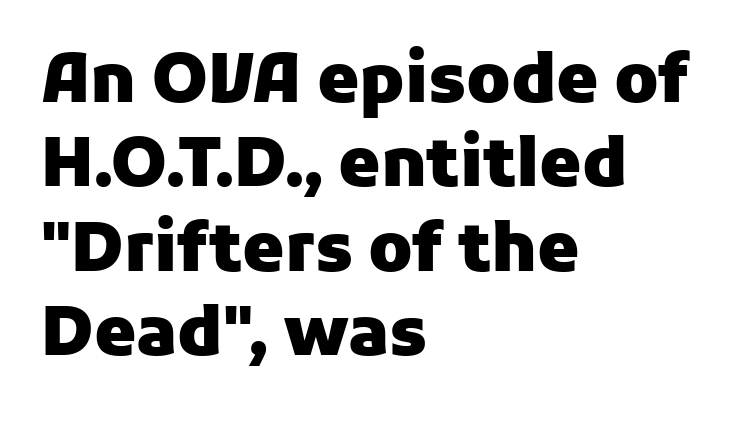
{"serif": "no", "italic": "no", "bold": "yes", "weight": "heavy", "width": "normal", "stroke_contrast": "low", "x_height": "medium", "monospaced": "no", "underline": "no", "align": "left", "line_spacing": "normal", "line_spacing_ratio": 1.26, "letter_spacing": "normal", "letter_spacing_em": 0.0, "glyph_px": 67}
